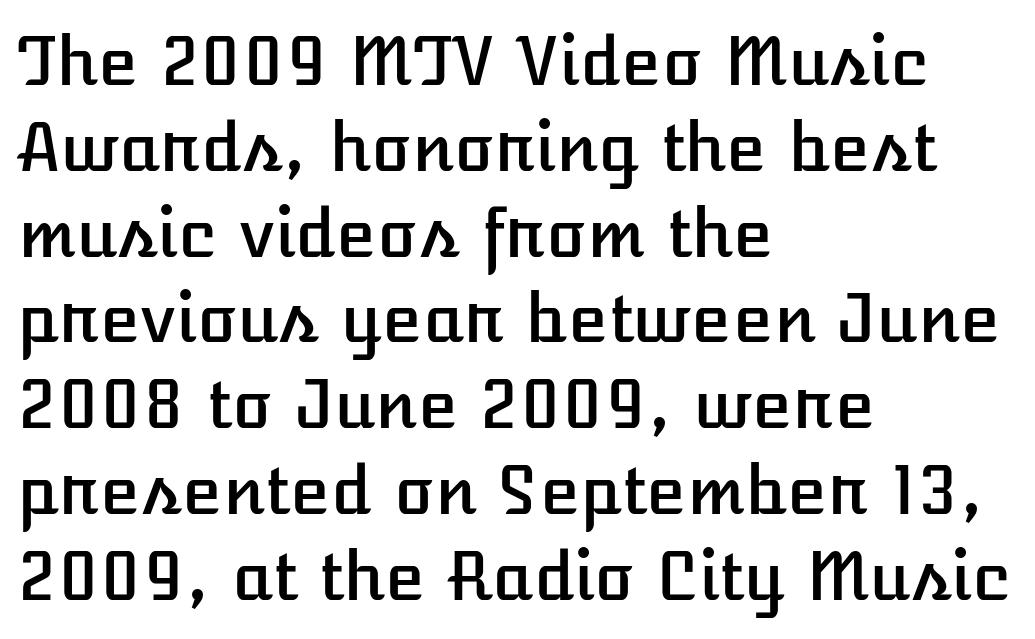
The image shows 66 px text type, upright; set left-aligned, normal line spacing (1.3x), normal letter spacing, not underlined; low stroke contrast and a medium x-height.
